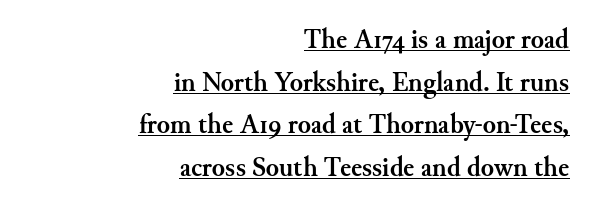
The image shows 27 px bold type, upright; set right-aligned, normal line spacing (1.58x), normal letter spacing, underlined.
